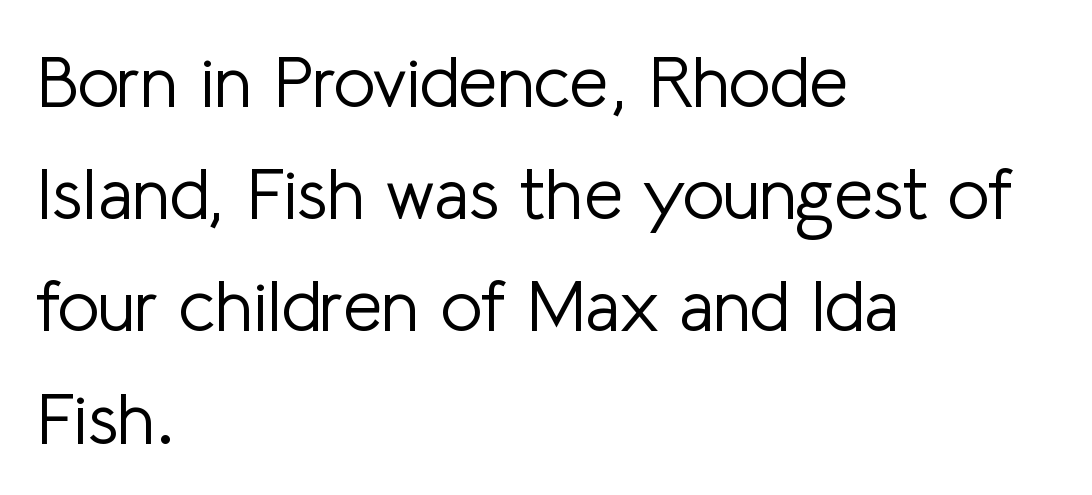
{"serif": "no", "italic": "no", "bold": "no", "weight": "light", "width": "normal", "stroke_contrast": "low", "x_height": "medium", "monospaced": "no", "underline": "no", "align": "left", "line_spacing": "normal", "line_spacing_ratio": 1.58, "letter_spacing": "normal", "letter_spacing_em": 0.0, "glyph_px": 71}
